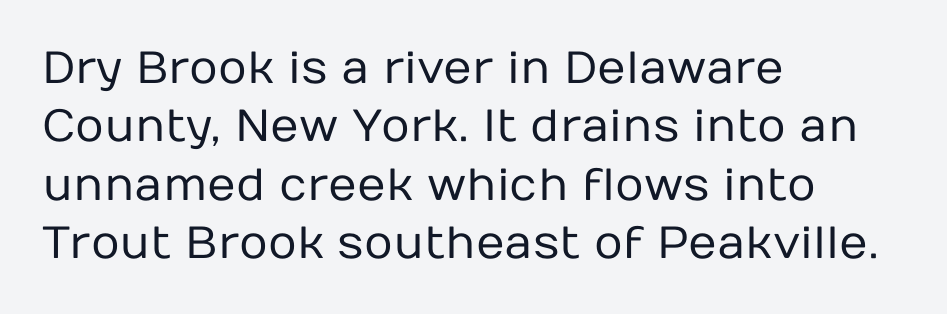
Q: Is the text bold? A: No.
Q: Is the text italic (slanted)? A: No, it is upright.
Q: Is the typeface a serif or a sans-serif typeface? A: Sans-serif.
Q: Is the text underlined? A: No.
Q: How is the paragraph aligned? A: Left-aligned.
Q: Is the spacing between letters normal or unusually wide? A: Normal.
Q: Is the spacing between lines tight, normal or loose? A: Normal.
Q: Width (condensed, normal, or wide)? A: Normal.
Q: Stroke contrast? A: Low.
Q: x-height? A: Medium.
Q: Monospaced? A: No.
